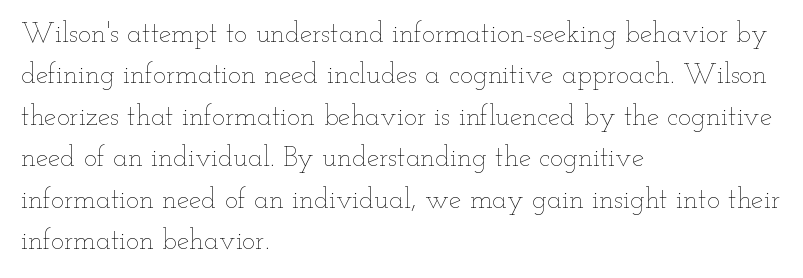
{"italic": "no", "bold": "no", "weight": "thin", "width": "wide", "stroke_contrast": "low", "x_height": "small", "monospaced": "no", "underline": "no", "align": "left", "line_spacing": "normal", "line_spacing_ratio": 1.48, "letter_spacing": "normal", "letter_spacing_em": 0.0, "glyph_px": 28}
